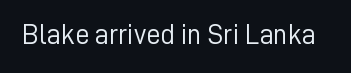
The letters stand straight up with perfectly vertical stems. Decoration check: the copy has no underline. Weight: not bold — regular or lighter. Letter spacing: default.
